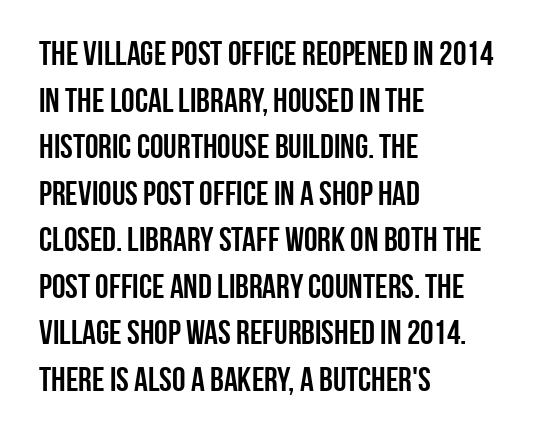
{"serif": "no", "italic": "no", "bold": "yes", "weight": "semibold", "width": "condensed", "stroke_contrast": "low", "x_height": "large", "monospaced": "no", "underline": "no", "align": "left", "line_spacing": "normal", "line_spacing_ratio": 1.37, "letter_spacing": "normal", "letter_spacing_em": 0.0, "glyph_px": 34}
